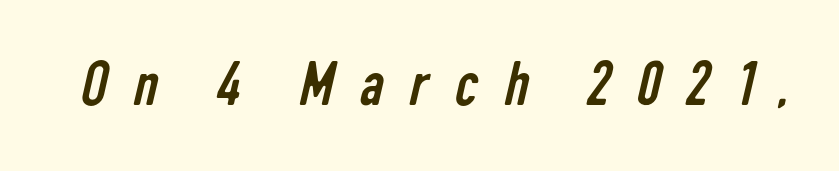
Q: Is the text bold? A: No.
Q: Is the typeface a serif or a sans-serif typeface? A: Sans-serif.
Q: Is the text underlined? A: No.
Q: Is the spacing between letters normal or unusually wide? A: Unusually wide.
Q: Width (condensed, normal, or wide)? A: Condensed.
Q: Stroke contrast? A: Low.
Q: x-height? A: Medium.
Q: Monospaced? A: No.
